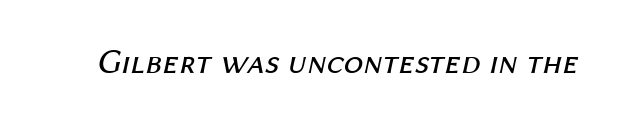
The image shows 35 px regular-weight type, italic (leaning right); set normal letter spacing, not underlined; medium stroke contrast and a medium x-height.
